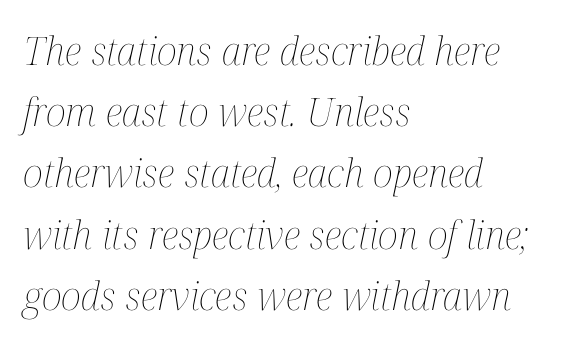
{"italic": "yes", "lean": "right", "slant_degrees": 12, "bold": "no", "weight": "thin", "width": "condensed", "stroke_contrast": "medium", "x_height": "medium", "monospaced": "no", "underline": "no", "align": "left", "line_spacing": "normal", "line_spacing_ratio": 1.57, "letter_spacing": "normal", "letter_spacing_em": 0.0, "glyph_px": 39}
